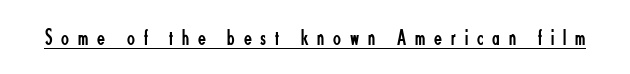
Q: Is the text bold? A: No.
Q: Is the text italic (slanted)? A: No, it is upright.
Q: Is the text underlined? A: Yes.
Q: Is the spacing between letters normal or unusually wide? A: Unusually wide.
